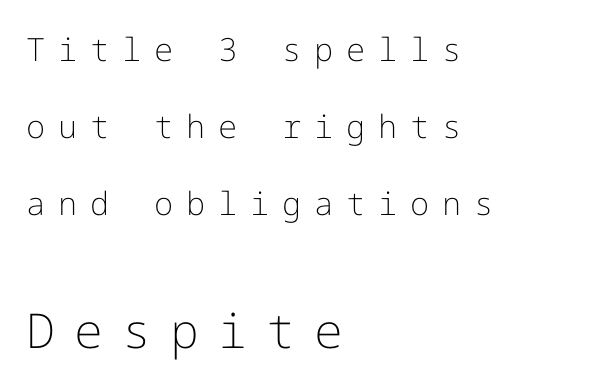
The zone under the glyphs is completely vacant. Ink coverage per letter is moderate at most. These lines stack with their left ends in a neat column. These lines have a slow, spaced-out rhythm from letter to letter. Is there any slant? The stems are plumb.
